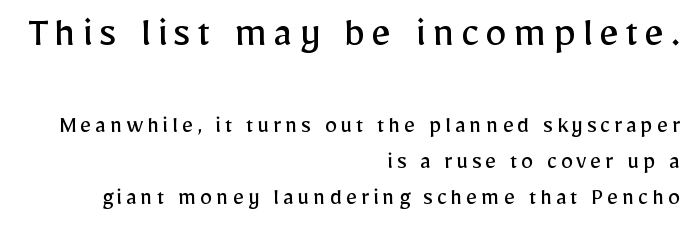
{"serif": "no", "italic": "no", "bold": "no", "weight": "regular", "width": "normal", "stroke_contrast": "low", "x_height": "medium", "monospaced": "no", "underline": "no", "align": "right", "line_spacing": "normal", "line_spacing_ratio": 1.43, "larger_block": "first", "size_ratio": 1.76, "glyph_px": 44}
